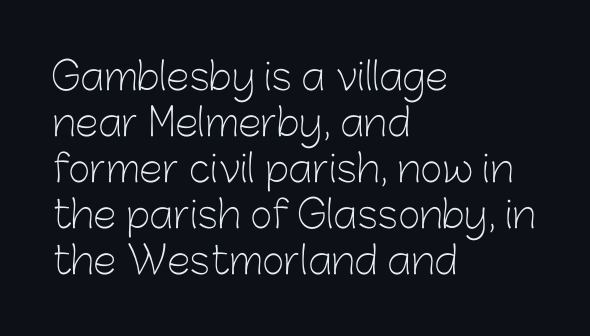
The image shows 38 px light sans-serif type, upright; set left-aligned, line spacing 1.21x, normal letter spacing, not underlined; low stroke contrast and a medium x-height.
